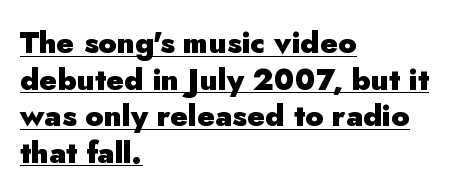
{"serif": "no", "italic": "no", "bold": "yes", "weight": "heavy", "width": "normal", "stroke_contrast": "low", "x_height": "small", "monospaced": "no", "underline": "yes", "align": "left", "line_spacing_ratio": 1.22, "letter_spacing": "normal", "letter_spacing_em": 0.0, "glyph_px": 30}
